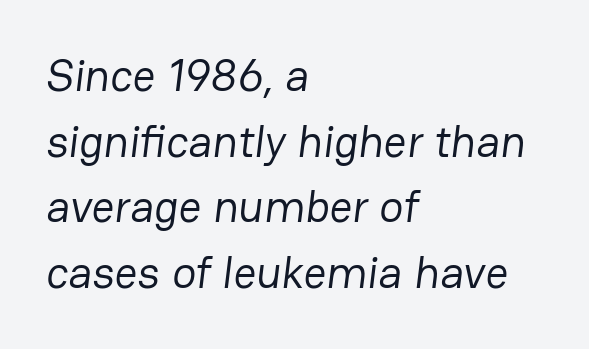
Q: Is the text bold? A: No.
Q: Is the typeface a serif or a sans-serif typeface? A: Sans-serif.
Q: Is the text underlined? A: No.
Q: How is the paragraph aligned? A: Left-aligned.
Q: Is the spacing between letters normal or unusually wide? A: Normal.
Q: Is the spacing between lines tight, normal or loose? A: Normal.
Q: Width (condensed, normal, or wide)? A: Normal.
Q: Stroke contrast? A: Low.
Q: x-height? A: Medium.
Q: Monospaced? A: No.
